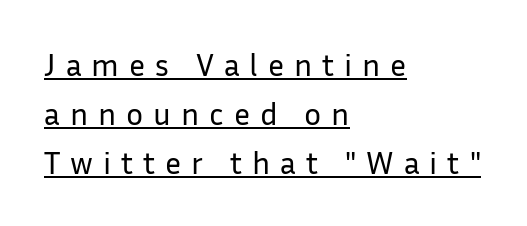
Think of a printed novel: that variable character pitch is what you see here. The rendered words wear a rule along their underside. Upright lettering throughout. Classification — sans serif.
